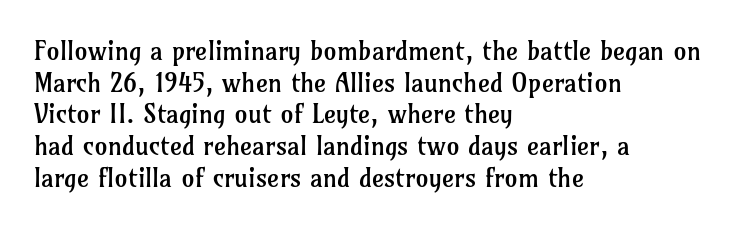
{"italic": "no", "bold": "no", "underline": "no", "align": "left", "line_spacing_ratio": 1.22, "letter_spacing": "normal", "letter_spacing_em": 0.0, "glyph_px": 26}
